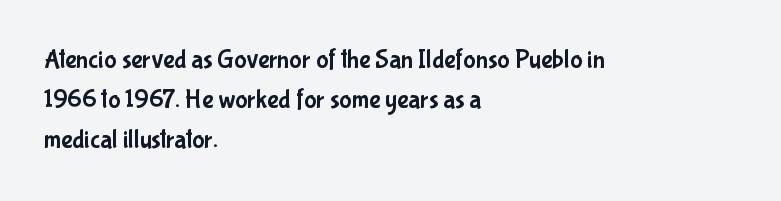
Q: Is the text italic (slanted)? A: No, it is upright.
Q: Is the text underlined? A: No.
Q: How is the paragraph aligned? A: Left-aligned.
Q: Is the spacing between letters normal or unusually wide? A: Normal.
Q: Is the spacing between lines tight, normal or loose? A: Normal.
